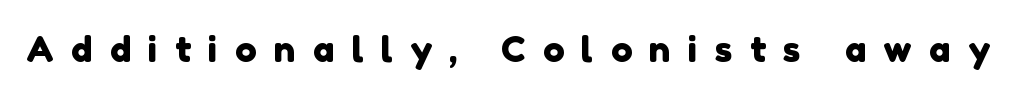
{"serif": "no", "width": "normal", "stroke_contrast": "low", "x_height": "medium", "monospaced": "no", "underline": "no", "letter_spacing": "wide", "letter_spacing_em": 0.48, "glyph_px": 36}
